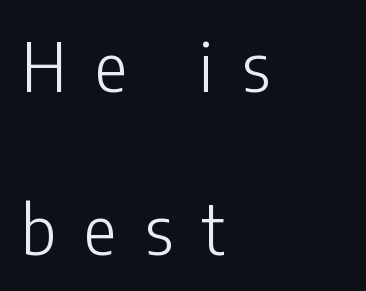
Q: Is the text bold? A: No.
Q: Is the text italic (slanted)? A: No, it is upright.
Q: Is the typeface a serif or a sans-serif typeface? A: Sans-serif.
Q: Is the text underlined? A: No.
Q: How is the paragraph aligned? A: Left-aligned.
Q: Is the spacing between letters normal or unusually wide? A: Unusually wide.
Q: Is the spacing between lines tight, normal or loose? A: Loose.
Q: Width (condensed, normal, or wide)? A: Condensed.
Q: Stroke contrast? A: Low.
Q: x-height? A: Medium.
Q: Monospaced? A: No.
